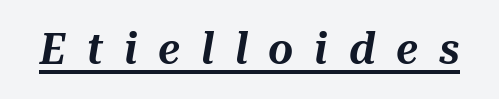
The image shows 43 px text type, italic (leaning right); set unusually wide letter spacing (+0.49 em), underlined; medium stroke contrast and a medium x-height.
